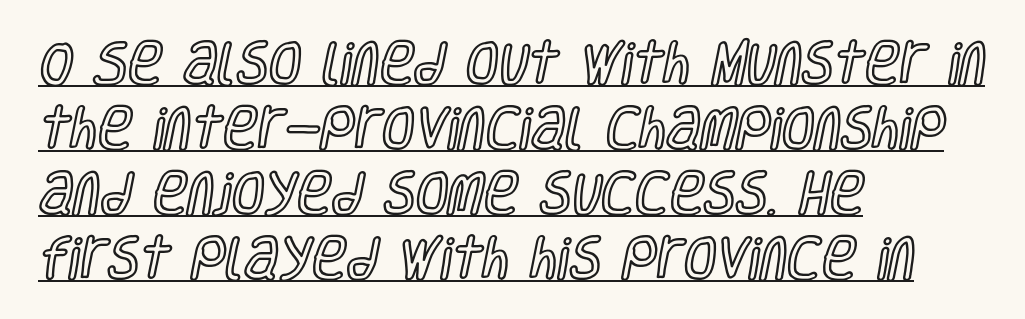
Q: Is the text italic (slanted)? A: Yes.
Q: Is the text underlined? A: Yes.
Q: How is the paragraph aligned? A: Left-aligned.
Q: Is the spacing between letters normal or unusually wide? A: Normal.
Q: Is the spacing between lines tight, normal or loose? A: Normal.
Q: Width (condensed, normal, or wide)? A: Condensed.
Q: x-height? A: Large.
Q: Monospaced? A: No.
